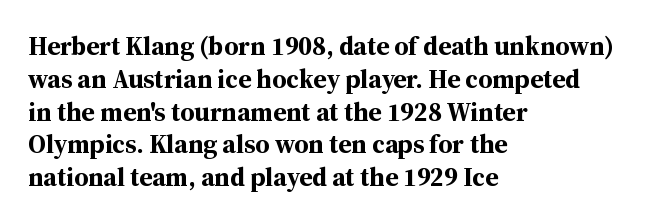
The image shows 26 px bold type, upright; set left-aligned, normal line spacing (1.26x), normal letter spacing, not underlined.
